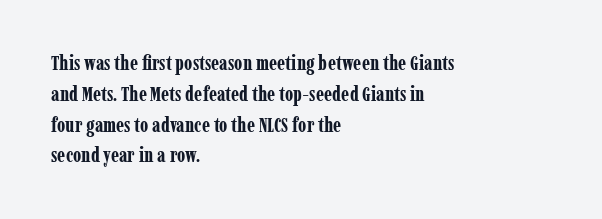
A student would call this left alignment; a typographer would say flush left, rag right. Any mark beneath the type? The region is blank. A dark, heavy texture on the line: the type is bold. The leading is moderate, giving the passage an even texture. The gaps between neighbouring characters are ordinary and unremarkable. The axis of the letterforms is exactly vertical.
